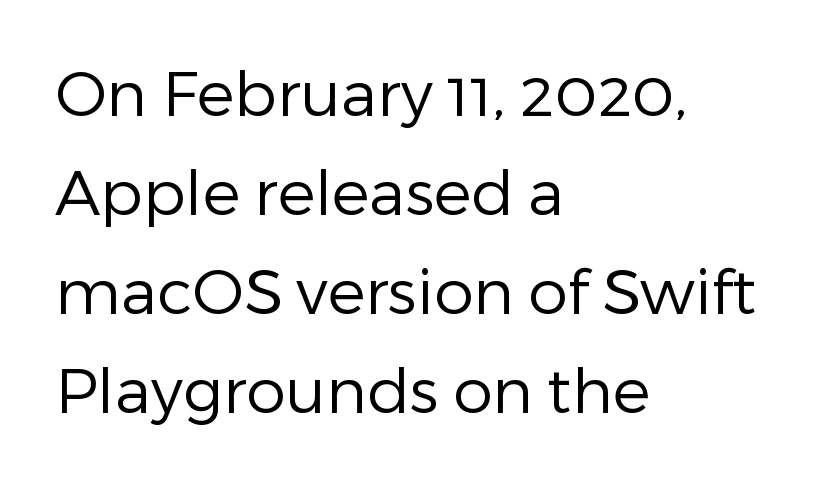
Q: Is the text bold? A: No.
Q: Is the text italic (slanted)? A: No, it is upright.
Q: Is the typeface a serif or a sans-serif typeface? A: Sans-serif.
Q: Is the text underlined? A: No.
Q: How is the paragraph aligned? A: Left-aligned.
Q: Is the spacing between letters normal or unusually wide? A: Normal.
Q: Is the spacing between lines tight, normal or loose? A: Normal.
Q: Width (condensed, normal, or wide)? A: Normal.
Q: Stroke contrast? A: Low.
Q: x-height? A: Medium.
Q: Monospaced? A: No.
